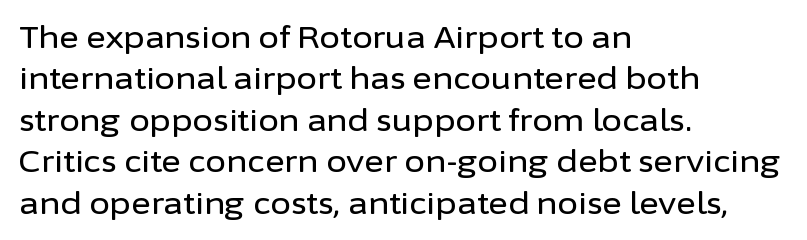
The image shows 30 px sans-serif type, upright; set left-aligned, normal line spacing (1.38x), normal letter spacing, not underlined; low stroke contrast and a medium x-height.
